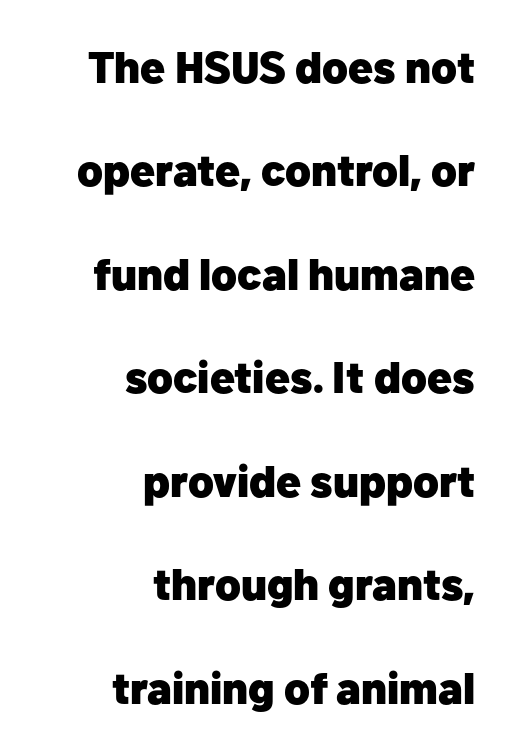
{"serif": "no", "italic": "no", "bold": "yes", "weight": "heavy", "width": "normal", "stroke_contrast": "low", "x_height": "medium", "monospaced": "no", "underline": "no", "align": "right", "line_spacing": "loose", "line_spacing_ratio": 2.3, "letter_spacing": "normal", "letter_spacing_em": 0.0, "glyph_px": 45}
